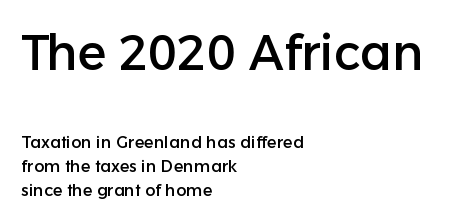
The setting favours the left margin, as ordinary paragraphs usually do. No italicization has been applied; the sample stays upright. The characters display no serif detailing; their extremities are plain. The leading is moderate, giving the passage an even texture. Underline: absent.
